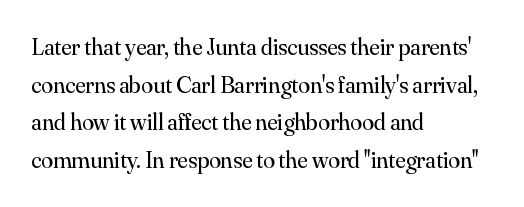
{"italic": "no", "bold": "no", "underline": "no", "align": "left", "line_spacing": "normal", "line_spacing_ratio": 1.57, "letter_spacing": "normal", "letter_spacing_em": 0.0, "glyph_px": 24}
